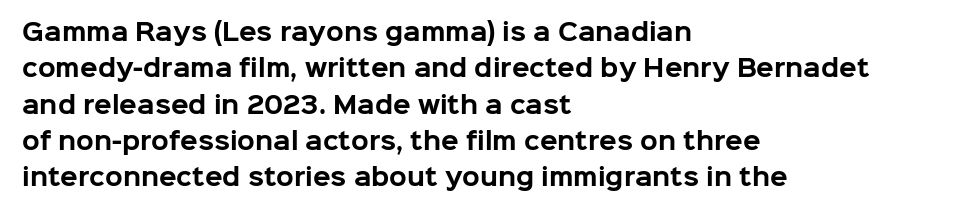
The image shows 23 px bold type, upright; set left-aligned, normal line spacing (1.58x), normal letter spacing, not underlined.
